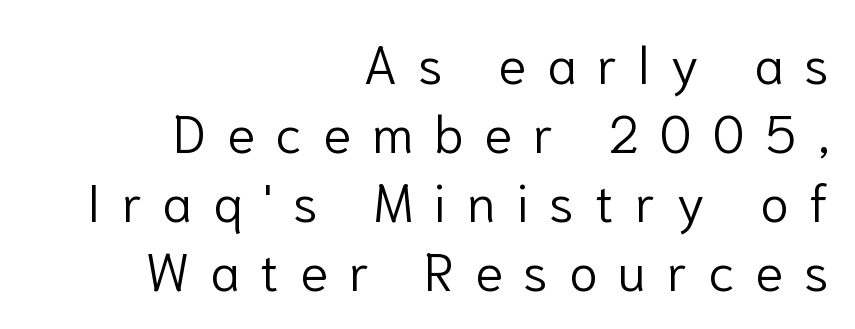
The image shows 52 px light sans-serif type, upright; set right-aligned, normal line spacing (1.33x), unusually wide letter spacing (+0.4 em), not underlined; low stroke contrast and a medium x-height.
